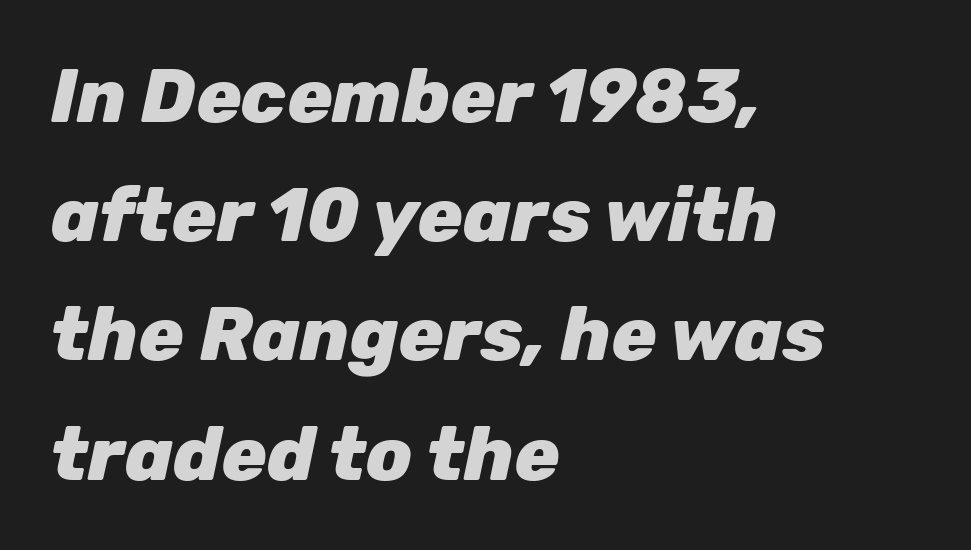
Q: Is the text bold? A: Yes.
Q: Is the text italic (slanted)? A: Yes, it leans right by about 12 degrees.
Q: Is the text underlined? A: No.
Q: How is the paragraph aligned? A: Left-aligned.
Q: Is the spacing between letters normal or unusually wide? A: Normal.
Q: Is the spacing between lines tight, normal or loose? A: Normal.
Q: Width (condensed, normal, or wide)? A: Normal.
Q: Stroke contrast? A: Low.
Q: x-height? A: Medium.
Q: Monospaced? A: No.
